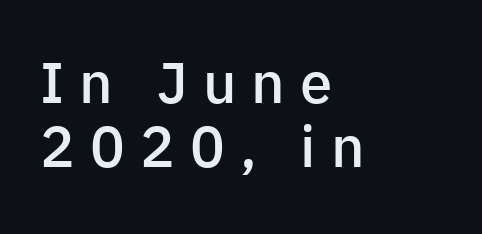
{"serif": "no", "italic": "no", "bold": "semi", "weight": "semibold", "width": "normal", "stroke_contrast": "low", "x_height": "medium", "monospaced": "no", "underline": "no", "align": "left", "line_spacing": "tight", "line_spacing_ratio": 1.1, "letter_spacing": "wide", "letter_spacing_em": 0.26, "glyph_px": 58}
